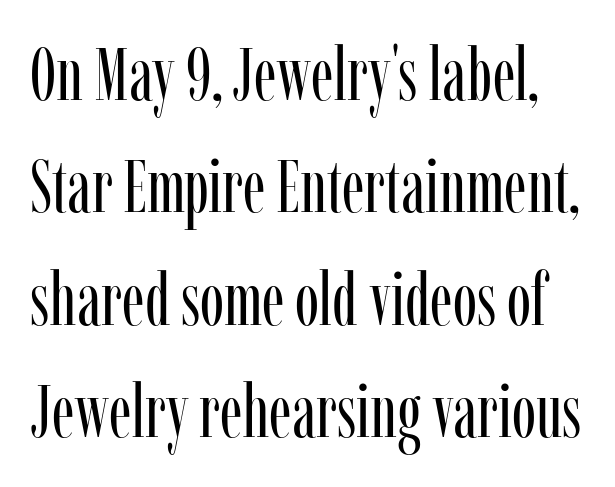
Q: Is the text bold? A: No.
Q: Is the text italic (slanted)? A: No, it is upright.
Q: Is the typeface a serif or a sans-serif typeface? A: Serif.
Q: Is the text underlined? A: No.
Q: Is the spacing between letters normal or unusually wide? A: Normal.
Q: Is the spacing between lines tight, normal or loose? A: Normal.
Q: Width (condensed, normal, or wide)? A: Condensed.
Q: Stroke contrast? A: Low.
Q: x-height? A: Medium.
Q: Monospaced? A: No.
